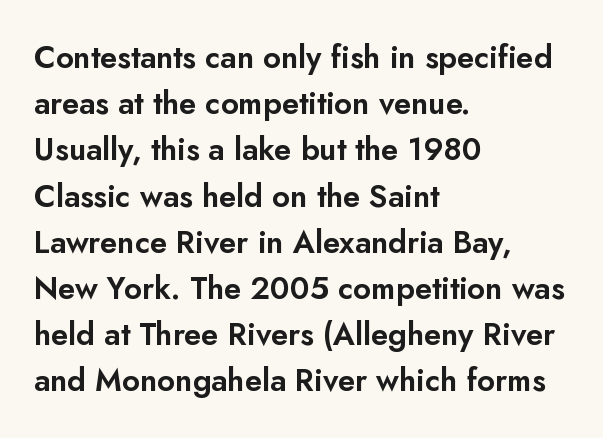
The zone under the glyphs is completely vacant. The tracking reads as untouched default to a designer's eye. Proportional: the letters do not fall into vertical columns. In terms of posture, this sample is upright.
